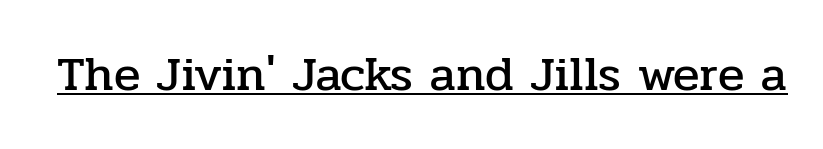
Nope, not italic — everything's standing straight. This rendering employs a face with finishing strokes, i.e., a serif. Descenders here cross a horizontal rule under the line. Letter spacing: default. These lines are rendered in a variable-pitch font.
